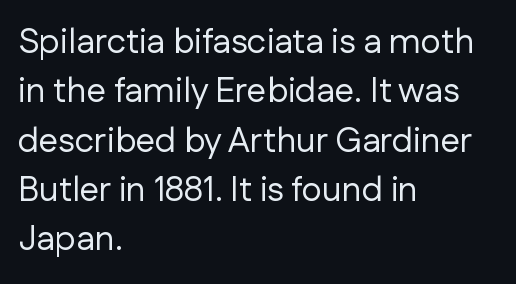
The image shows 35 px regular-weight sans-serif type, upright; set left-aligned, normal line spacing (1.41x), normal letter spacing, not underlined; low stroke contrast and a medium x-height.
